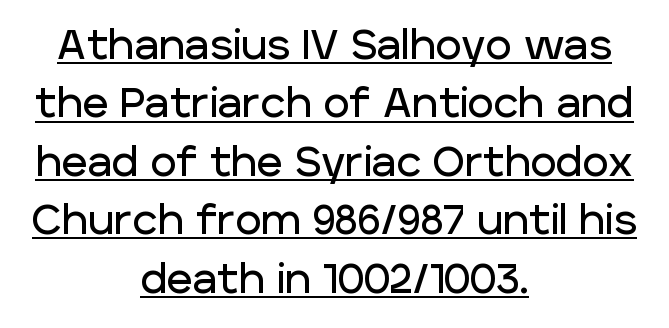
The image shows 40 px sans-serif type, upright; set centered, normal line spacing (1.46x), normal letter spacing, underlined; low stroke contrast and a large x-height.
